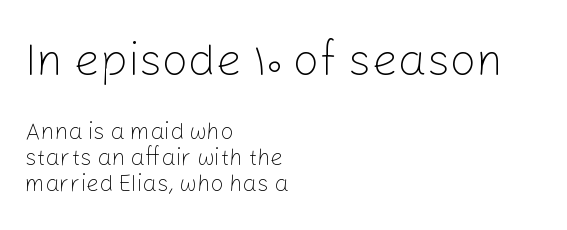
These lines are set flush left with a ragged right edge. Weight: not bold — regular or lighter. This sample uses an upright cut, with every glyph sitting square on the baseline. Default kerning and tracking; the words read as compact shapes. Each new line begins almost immediately beneath the previous one.
